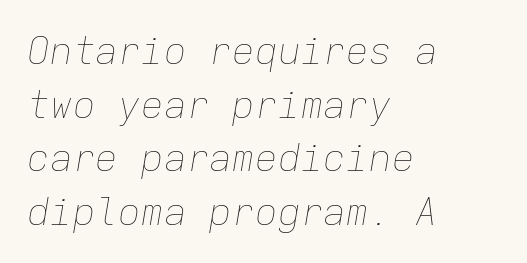
The image shows 38 px thin type, italic (leaning right), monospaced; set left-aligned, normal line spacing (1.41x), normal letter spacing, not underlined; low stroke contrast and a medium x-height.
